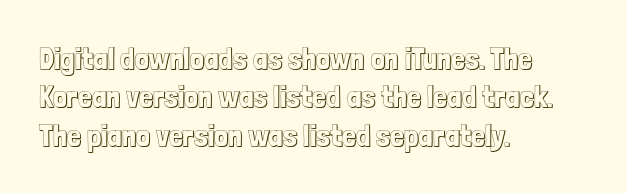
No extra tracking has been applied to these lines. Is this a fixed-width face? No — the glyphs have proportional, varying widths. These lines are set flush left with a ragged right edge. In terms of posture, this sample is upright.
